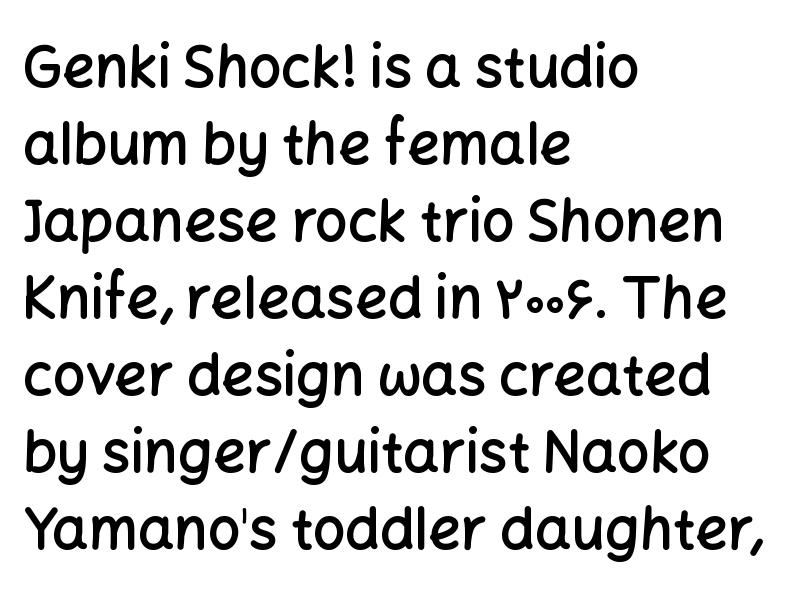
Q: Is the text bold? A: Semi-bold.
Q: Is the text italic (slanted)? A: No, it is upright.
Q: Is the typeface a serif or a sans-serif typeface? A: Sans-serif.
Q: Is the text underlined? A: No.
Q: How is the paragraph aligned? A: Left-aligned.
Q: Is the spacing between letters normal or unusually wide? A: Normal.
Q: Is the spacing between lines tight, normal or loose? A: Normal.
Q: Width (condensed, normal, or wide)? A: Normal.
Q: Stroke contrast? A: Low.
Q: x-height? A: Medium.
Q: Monospaced? A: No.
